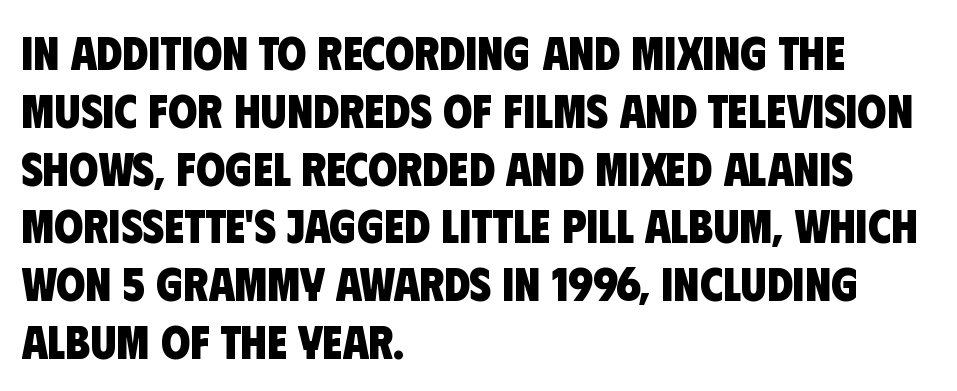
{"serif": "no", "bold": "yes", "weight": "heavy", "width": "condensed", "stroke_contrast": "low", "x_height": "large", "monospaced": "no", "underline": "no", "align": "left", "line_spacing_ratio": 1.23, "letter_spacing": "normal", "letter_spacing_em": 0.0, "glyph_px": 47}
